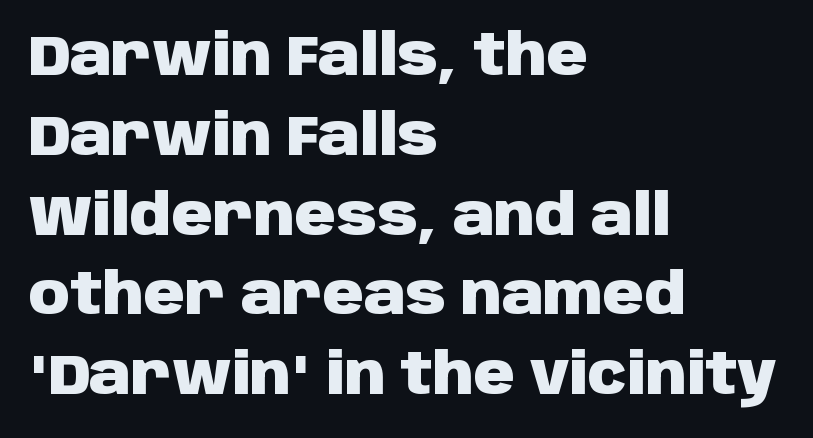
{"serif": "no", "italic": "no", "bold": "yes", "weight": "heavy", "width": "normal", "stroke_contrast": "low", "x_height": "large", "monospaced": "no", "underline": "no", "align": "left", "line_spacing": "normal", "line_spacing_ratio": 1.4, "letter_spacing": "normal", "letter_spacing_em": 0.0, "glyph_px": 57}
